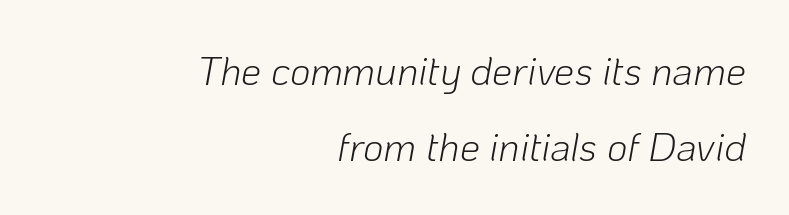
These lines stack with their right ends in a neat column. Here the designer chose a conventional face with non-uniform glyph widths. This reads as an unemphasized weight, regular at the heaviest. The block of text is sparse from top to bottom, with ample space between rows. The type is set solid horizontally, with unmodified tracking.
